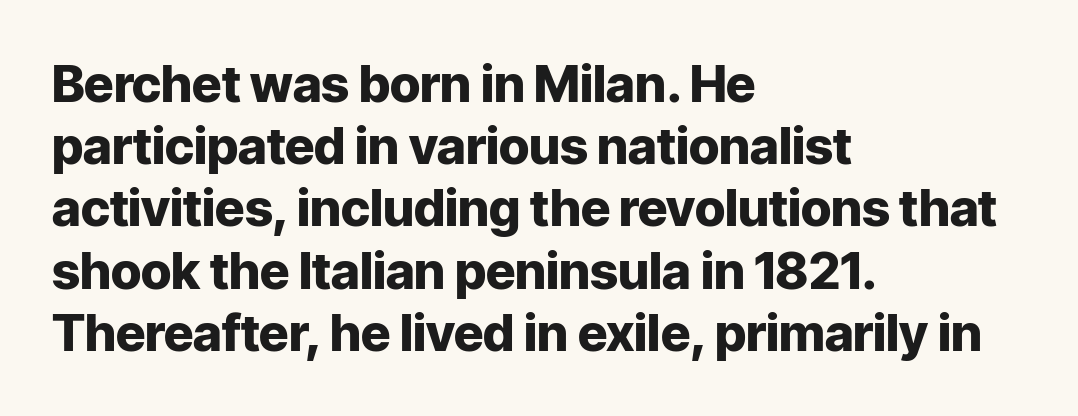
{"serif": "no", "italic": "no", "bold": "yes", "weight": "heavy", "width": "normal", "stroke_contrast": "low", "x_height": "medium", "monospaced": "no", "underline": "no", "align": "left", "line_spacing_ratio": 1.22, "letter_spacing": "normal", "letter_spacing_em": 0.0, "glyph_px": 51}
